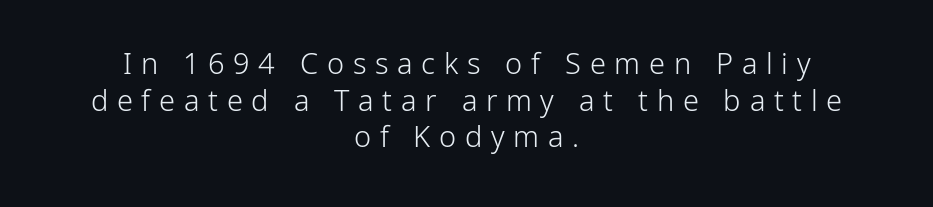
{"serif": "no", "italic": "no", "bold": "no", "weight": "light", "width": "normal", "stroke_contrast": "low", "x_height": "medium", "monospaced": "no", "underline": "no", "align": "center", "line_spacing": "normal", "line_spacing_ratio": 1.26, "letter_spacing": "wide", "letter_spacing_em": 0.3, "glyph_px": 29}
